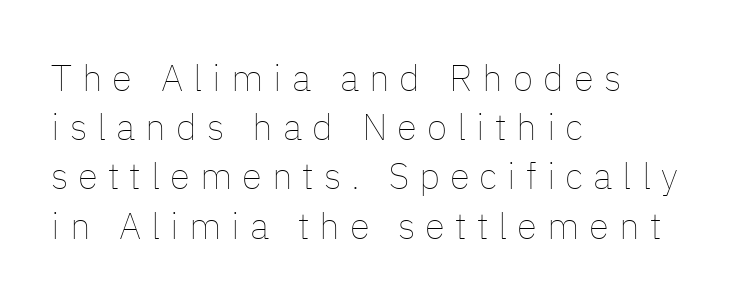
Q: Is the text bold? A: No.
Q: Is the text italic (slanted)? A: No, it is upright.
Q: Is the text underlined? A: No.
Q: How is the paragraph aligned? A: Left-aligned.
Q: Is the spacing between letters normal or unusually wide? A: Unusually wide.
Q: Is the spacing between lines tight, normal or loose? A: Normal.
Q: Width (condensed, normal, or wide)? A: Normal.
Q: Stroke contrast? A: Low.
Q: x-height? A: Medium.
Q: Monospaced? A: No.
